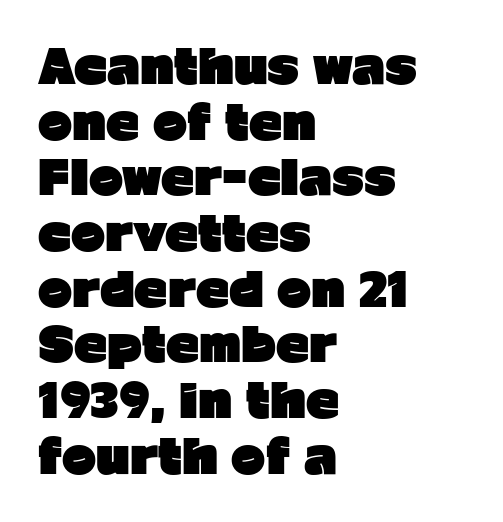
Q: Is the text bold? A: Yes.
Q: Is the text italic (slanted)? A: No, it is upright.
Q: Is the typeface a serif or a sans-serif typeface? A: Sans-serif.
Q: Is the text underlined? A: No.
Q: How is the paragraph aligned? A: Left-aligned.
Q: Is the spacing between letters normal or unusually wide? A: Normal.
Q: Width (condensed, normal, or wide)? A: Normal.
Q: Stroke contrast? A: Low.
Q: x-height? A: Medium.
Q: Monospaced? A: No.
